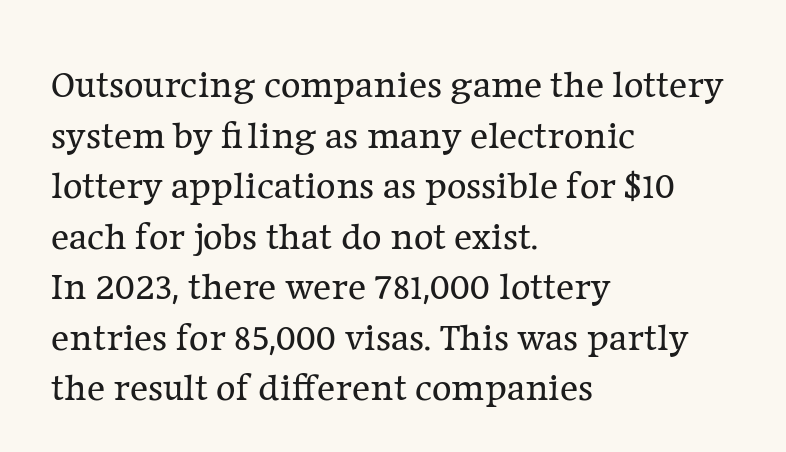
The letters look calm and open, with moderate or lighter stems. Is there any slant? The stems are plumb. The lines are quadded left. Decoration check: the copy has no underline. Proportional: the letters do not fall into vertical columns. There is no visible air inserted between adjacent glyphs.
